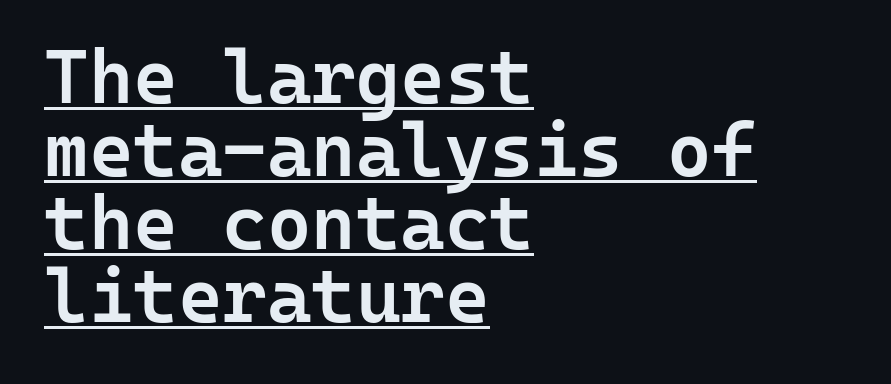
{"serif": "no", "italic": "no", "bold": "semi", "weight": "semibold", "width": "normal", "stroke_contrast": "low", "x_height": "medium", "monospaced": "yes", "underline": "yes", "align": "left", "line_spacing": "tight", "line_spacing_ratio": 0.96, "letter_spacing": "normal", "letter_spacing_em": 0.0, "glyph_px": 76}
